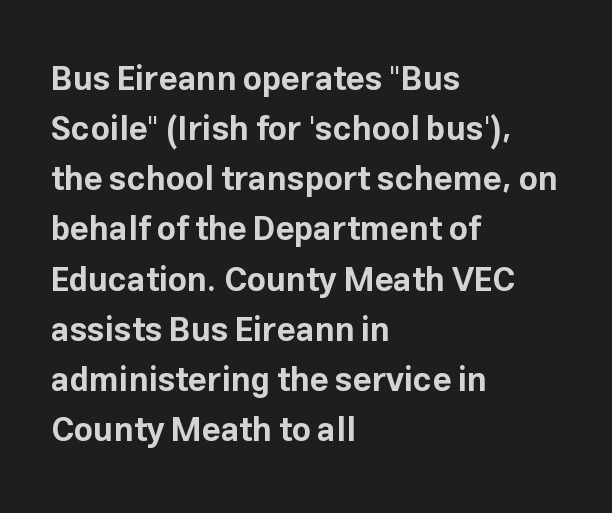
Q: Is the text bold? A: Yes.
Q: Is the text italic (slanted)? A: No, it is upright.
Q: Is the typeface a serif or a sans-serif typeface? A: Sans-serif.
Q: Is the text underlined? A: No.
Q: How is the paragraph aligned? A: Left-aligned.
Q: Is the spacing between letters normal or unusually wide? A: Normal.
Q: Is the spacing between lines tight, normal or loose? A: Normal.
Q: Width (condensed, normal, or wide)? A: Normal.
Q: Stroke contrast? A: Low.
Q: x-height? A: Medium.
Q: Monospaced? A: No.
